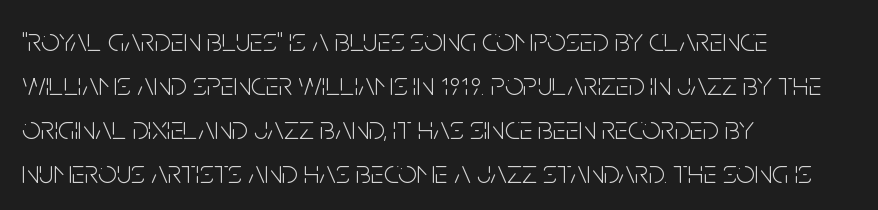
{"serif": "no", "italic": "no", "bold": "no", "weight": "light", "width": "condensed", "stroke_contrast": "low", "x_height": "large", "monospaced": "no", "underline": "no", "align": "left", "line_spacing": "normal", "line_spacing_ratio": 1.33, "letter_spacing": "normal", "letter_spacing_em": 0.0, "glyph_px": 33}
